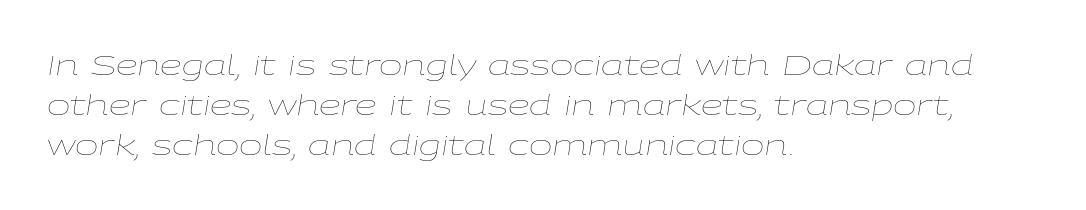
{"italic": "yes", "lean": "right", "slant_degrees": 9, "bold": "no", "weight": "thin", "width": "wide", "stroke_contrast": "low", "x_height": "medium", "monospaced": "no", "underline": "no", "align": "left", "line_spacing": "normal", "line_spacing_ratio": 1.43, "letter_spacing": "normal", "letter_spacing_em": 0.0, "glyph_px": 28}
